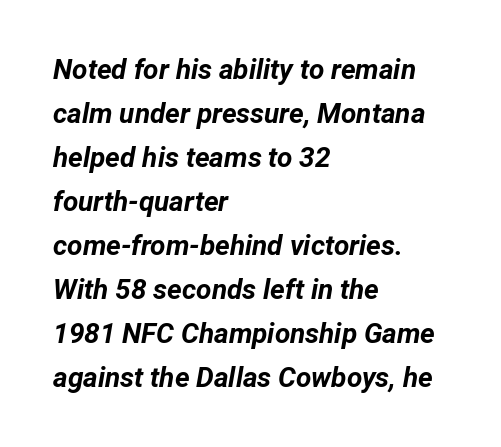
The horizontal fit of the characters is conventional and even. Thick stems and heavy bowls — unmistakably bold. Line spacing here is normal. The specimen reads as italic at a glance. The area under the type is left untouched.
